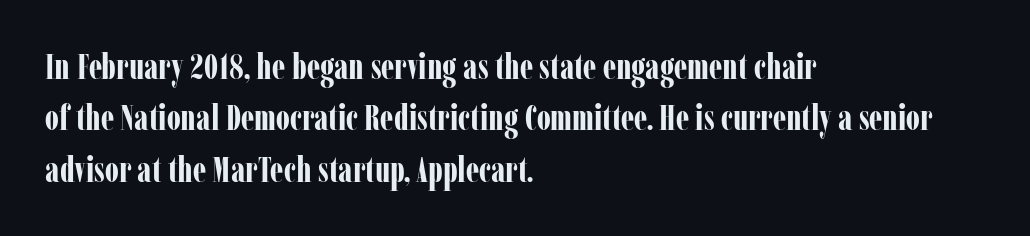
{"serif": "yes", "italic": "no", "bold": "yes", "weight": "bold", "width": "condensed", "stroke_contrast": "low", "x_height": "medium", "monospaced": "no", "underline": "no", "align": "left", "line_spacing": "normal", "line_spacing_ratio": 1.47, "letter_spacing": "normal", "letter_spacing_em": 0.0, "glyph_px": 35}
